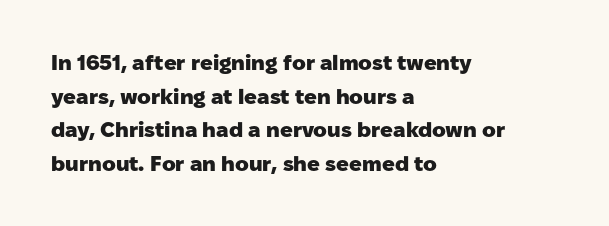
This sample uses plain, unmodified letter spacing. The lines are quadded left. If you measured baseline to baseline, you'd find a middling distance. A dark, heavy texture on the line: the type is bold. Unmarked baselines from the first word to the last.
